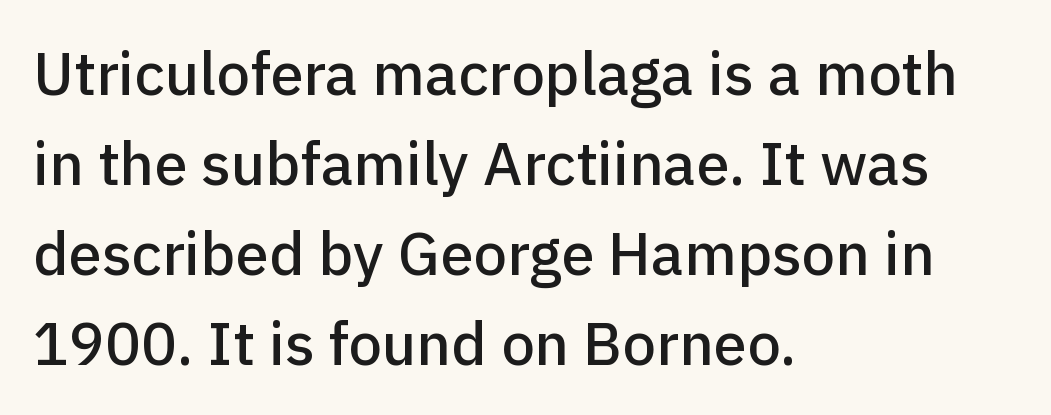
The image shows 60 px sans-serif type, upright; set left-aligned, normal line spacing (1.5x), normal letter spacing, not underlined; low stroke contrast and a medium x-height.
